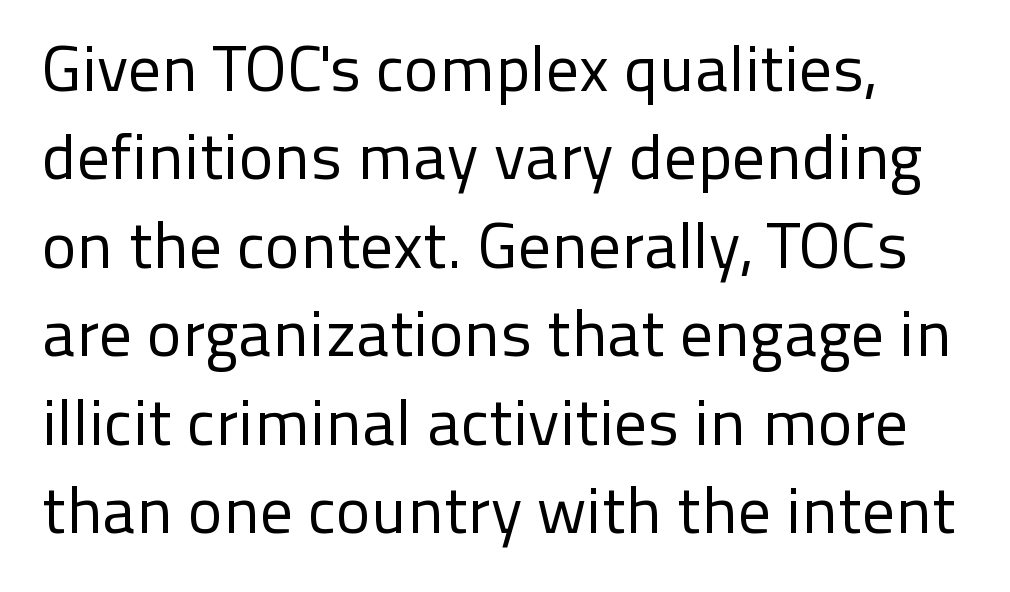
{"serif": "no", "italic": "no", "bold": "no", "weight": "regular", "width": "normal", "stroke_contrast": "low", "x_height": "medium", "monospaced": "no", "underline": "no", "align": "left", "line_spacing": "normal", "line_spacing_ratio": 1.36, "letter_spacing": "normal", "letter_spacing_em": 0.0, "glyph_px": 65}
